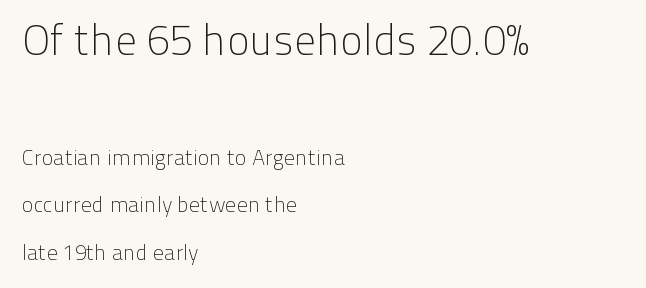
In terms of letterspacing, this is plain default setting. Regarding serifs, this sample does without them. Here the first block reads like a headline and the second like body copy. The passage shown is typed in a proportional face where columns would drift. Characters remain perfectly vertical along every line.
